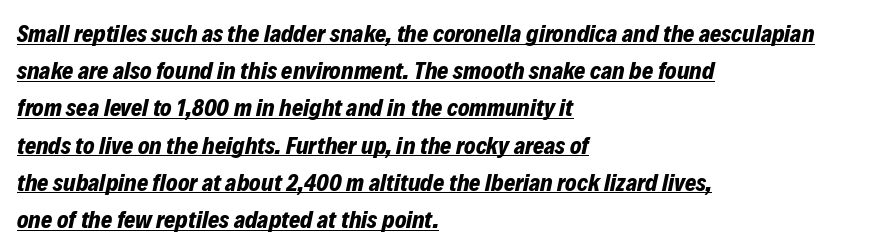
The image shows 24 px bold type, italic (leaning right); set left-aligned, normal line spacing (1.55x), normal letter spacing, underlined.
